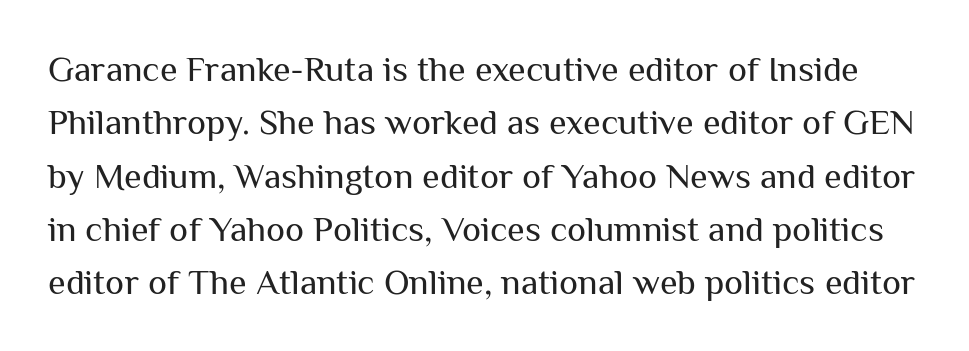
{"serif": "no", "italic": "no", "bold": "no", "weight": "regular", "width": "normal", "stroke_contrast": "medium", "x_height": "medium", "monospaced": "no", "underline": "no", "line_spacing": "normal", "line_spacing_ratio": 1.48, "letter_spacing": "normal", "letter_spacing_em": 0.0, "glyph_px": 36}
